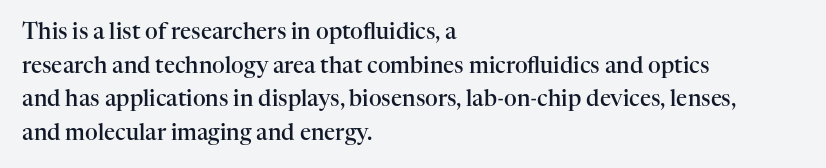
Every character sits straight up, as roman type does. Does extra space separate the letters? No, they use regular spacing. A somewhat darkened texture: the type is semibold rather than bold. A typesetter would call this leading conventional body-copy spacing.
